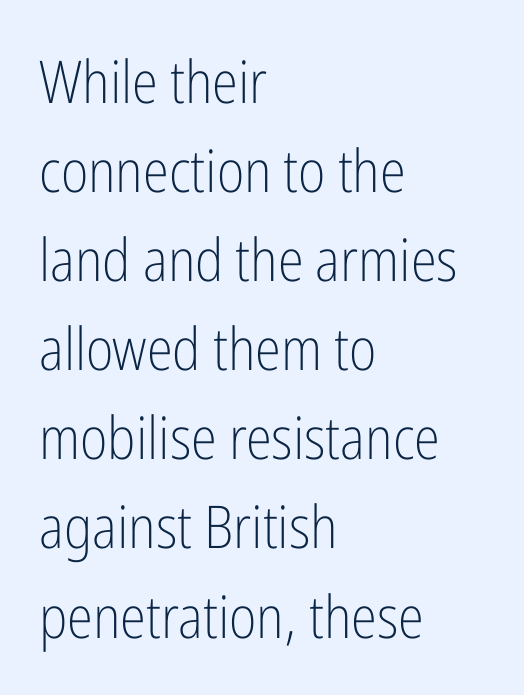
{"serif": "no", "italic": "no", "bold": "no", "weight": "light", "width": "condensed", "stroke_contrast": "low", "x_height": "medium", "monospaced": "no", "underline": "no", "align": "left", "line_spacing": "normal", "line_spacing_ratio": 1.51, "letter_spacing": "normal", "letter_spacing_em": 0.0, "glyph_px": 59}
